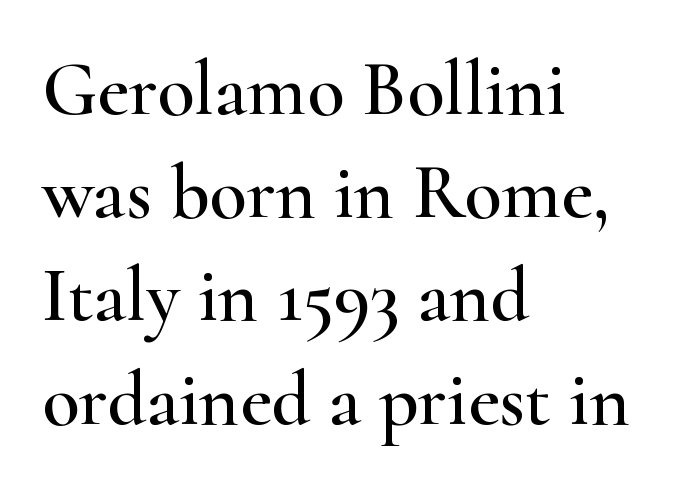
{"serif": "yes", "italic": "no", "width": "wide", "stroke_contrast": "high", "x_height": "small", "monospaced": "no", "underline": "no", "align": "left", "line_spacing": "normal", "line_spacing_ratio": 1.34, "letter_spacing": "normal", "letter_spacing_em": 0.0, "glyph_px": 77}
